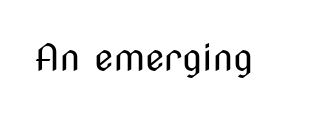
Q: Is the text bold? A: No.
Q: Is the text italic (slanted)? A: No, it is upright.
Q: Is the typeface a serif or a sans-serif typeface? A: Sans-serif.
Q: Is the text underlined? A: No.
Q: Is the spacing between letters normal or unusually wide? A: Normal.
Q: Width (condensed, normal, or wide)? A: Condensed.
Q: Stroke contrast? A: Medium.
Q: x-height? A: Medium.
Q: Monospaced? A: No.
